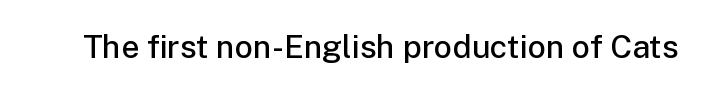
Q: Is the text bold? A: Semi-bold.
Q: Is the text italic (slanted)? A: No, it is upright.
Q: Is the typeface a serif or a sans-serif typeface? A: Sans-serif.
Q: Is the text underlined? A: No.
Q: Is the spacing between letters normal or unusually wide? A: Normal.
Q: Width (condensed, normal, or wide)? A: Normal.
Q: Stroke contrast? A: Low.
Q: x-height? A: Medium.
Q: Monospaced? A: No.
